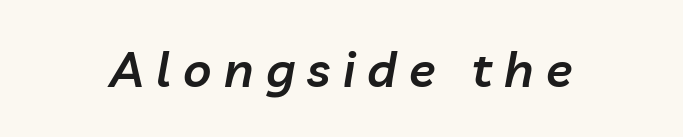
Q: Is the text bold? A: Semi-bold.
Q: Is the text italic (slanted)? A: Yes, it leans right by about 10 degrees.
Q: Is the text underlined? A: No.
Q: Is the spacing between letters normal or unusually wide? A: Unusually wide.
Q: Width (condensed, normal, or wide)? A: Normal.
Q: Stroke contrast? A: Low.
Q: x-height? A: Medium.
Q: Monospaced? A: No.
